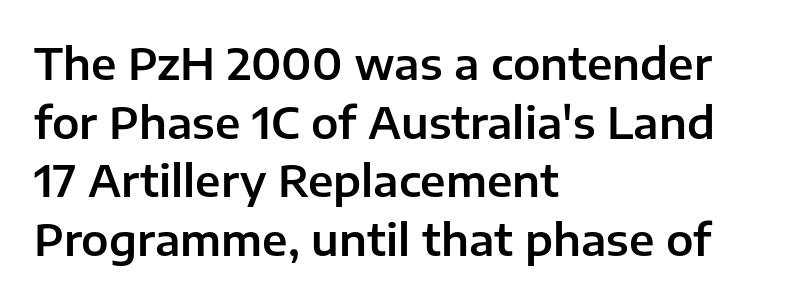
The image shows 44 px sans-serif type, upright; set left-aligned, normal line spacing (1.33x), normal letter spacing, not underlined; low stroke contrast and a medium x-height.
